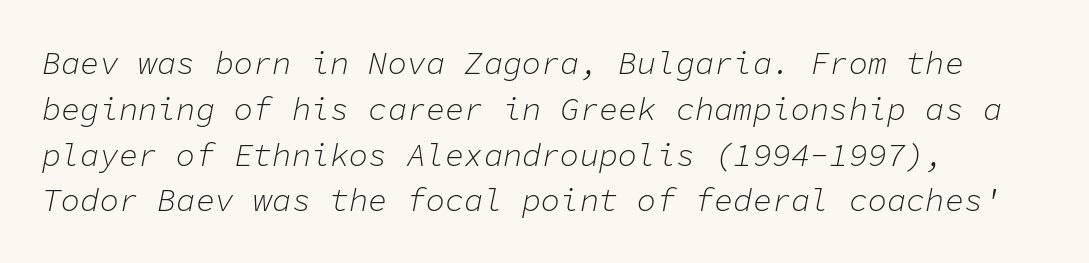
The letters sit at their default tracking, neither squeezed nor spread. Quick note: italic. The lines are quadded left. The passage shown is typed in a monospace face where columns stay perfectly aligned. Unbolded letterforms with no extra heft.
